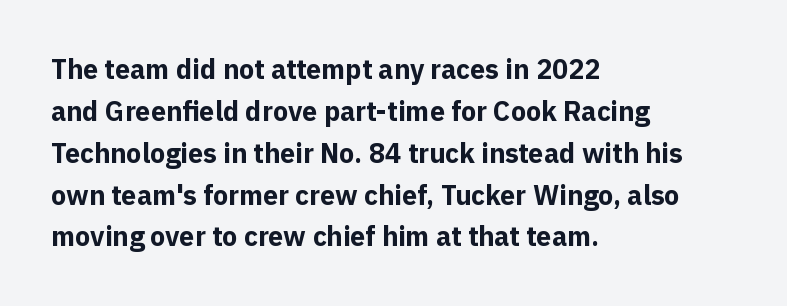
{"italic": "no", "bold": "yes", "underline": "no", "align": "left", "line_spacing": "normal", "line_spacing_ratio": 1.55, "letter_spacing": "normal", "letter_spacing_em": 0.0, "glyph_px": 27}
